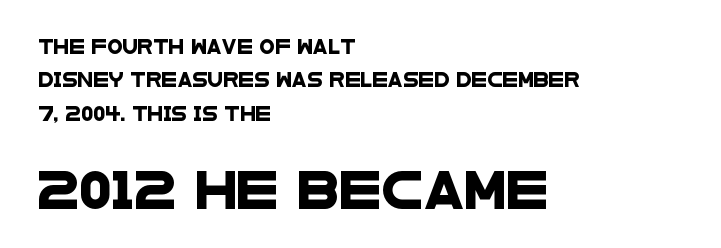
Is this a sans? Yes — the strokes have no serifs. Observe the ordinary spacing: letters are neighbours, not strangers. Compared with typical paragraphs, the rows here are farther apart. These lines are rendered in a variable-pitch font. If you drew a ruler down the left edge, every line would touch it.
